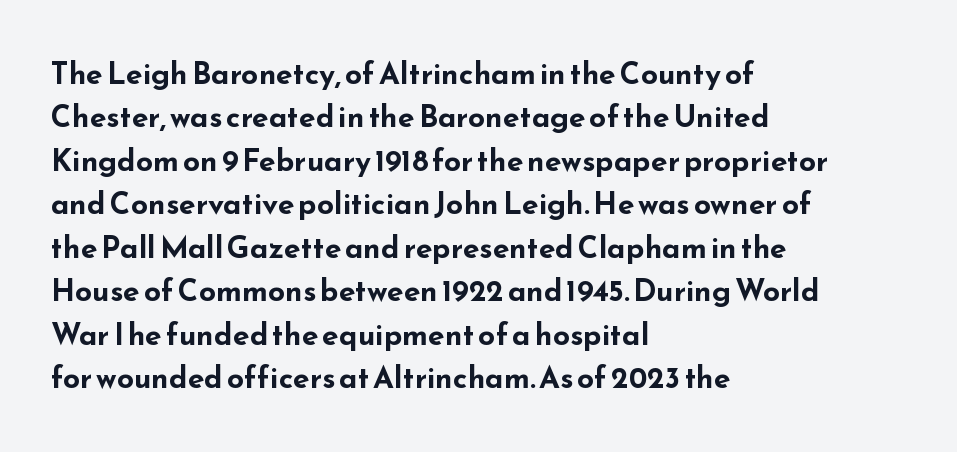
The image shows 30 px bold, wide sans-serif type, upright; set left-aligned, normal line spacing (1.45x), normal letter spacing, not underlined; low stroke contrast and a small x-height.
